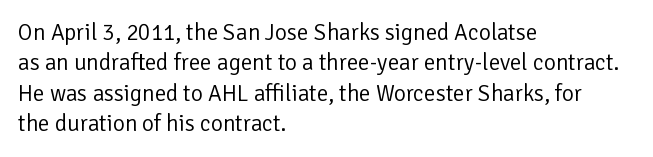
{"italic": "no", "bold": "no", "underline": "no", "align": "left", "line_spacing": "normal", "line_spacing_ratio": 1.32, "letter_spacing": "normal", "letter_spacing_em": 0.0, "glyph_px": 23}
